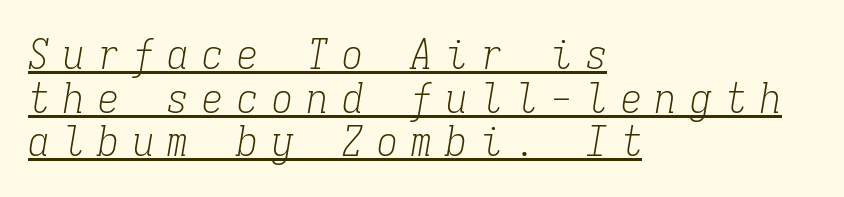
{"serif": "yes", "italic": "yes", "lean": "right", "slant_degrees": 9, "bold": "no", "weight": "light", "width": "condensed", "stroke_contrast": "low", "x_height": "medium", "monospaced": "yes", "underline": "yes", "align": "left", "line_spacing": "tight", "line_spacing_ratio": 1.04, "letter_spacing": "wide", "letter_spacing_em": 0.33, "glyph_px": 42}
